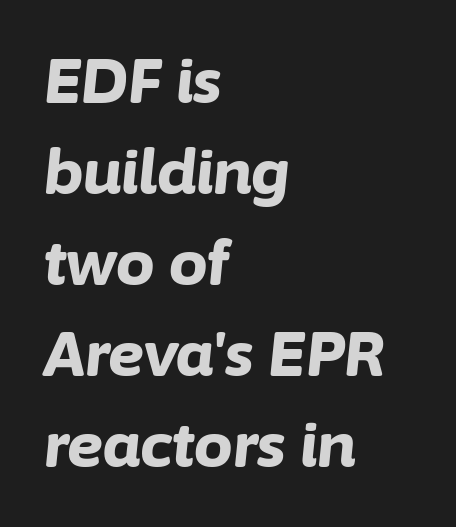
The image shows 61 px bold type, italic (leaning right); set left-aligned, normal line spacing (1.49x), normal letter spacing, not underlined; low stroke contrast and a medium x-height.
